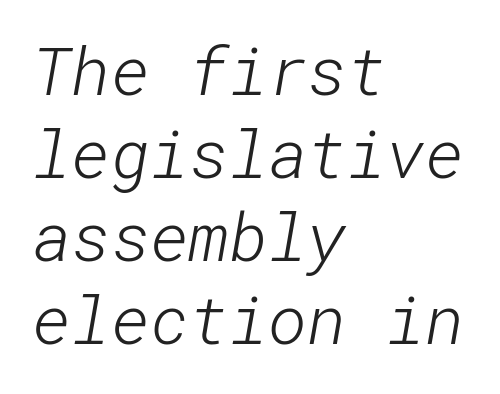
{"serif": "no", "bold": "no", "weight": "light", "width": "normal", "stroke_contrast": "low", "x_height": "medium", "underline": "no", "align": "left", "line_spacing_ratio": 1.24, "letter_spacing": "normal", "letter_spacing_em": 0.0, "glyph_px": 67}
